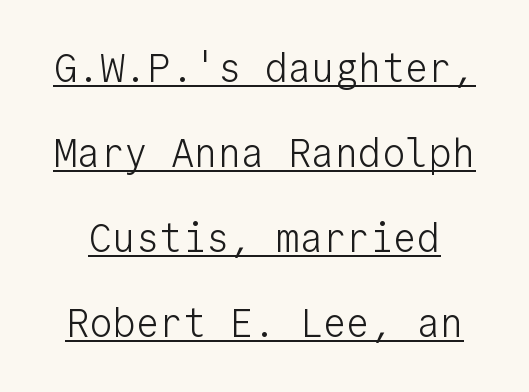
The image shows 39 px light sans-serif type, upright, monospaced; set loose line spacing (2.18x), normal letter spacing, underlined; low stroke contrast and a medium x-height.
